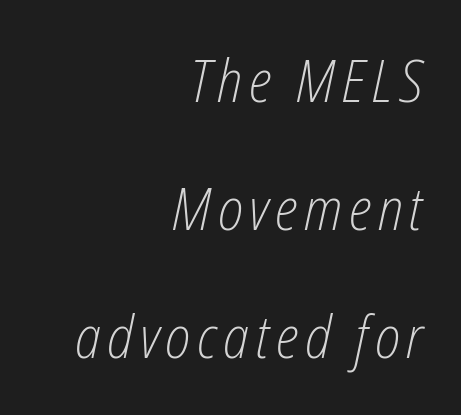
Check under the words: just untouched page. A student would call this right alignment; a typographer would say flush right, rag left. On a weight scale, this lands at 450 or below. The vertical gap from one line to the next is large.
